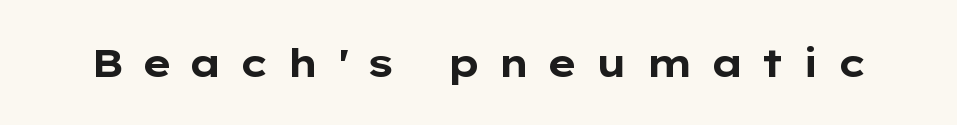
Q: Is the text bold? A: Yes.
Q: Is the text italic (slanted)? A: No, it is upright.
Q: Is the typeface a serif or a sans-serif typeface? A: Sans-serif.
Q: Is the text underlined? A: No.
Q: Is the spacing between letters normal or unusually wide? A: Unusually wide.
Q: Width (condensed, normal, or wide)? A: Wide.
Q: Stroke contrast? A: Low.
Q: x-height? A: Medium.
Q: Monospaced? A: No.
